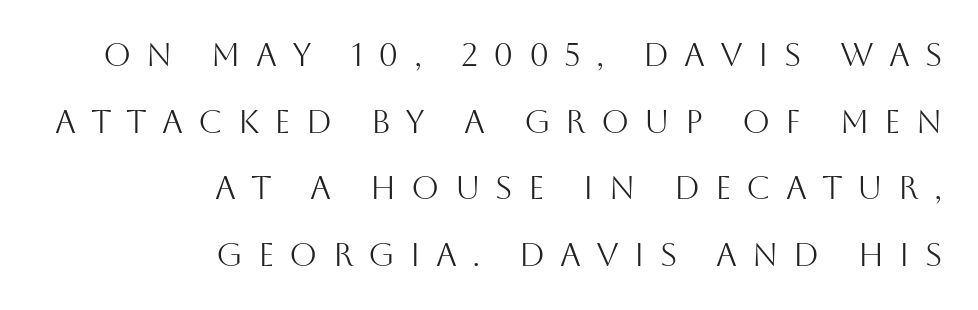
{"serif": "no", "italic": "no", "bold": "no", "weight": "light", "width": "normal", "stroke_contrast": "medium", "x_height": "large", "monospaced": "no", "underline": "no", "align": "right", "line_spacing": "loose", "line_spacing_ratio": 2.08, "letter_spacing": "wide", "letter_spacing_em": 0.47, "glyph_px": 32}
